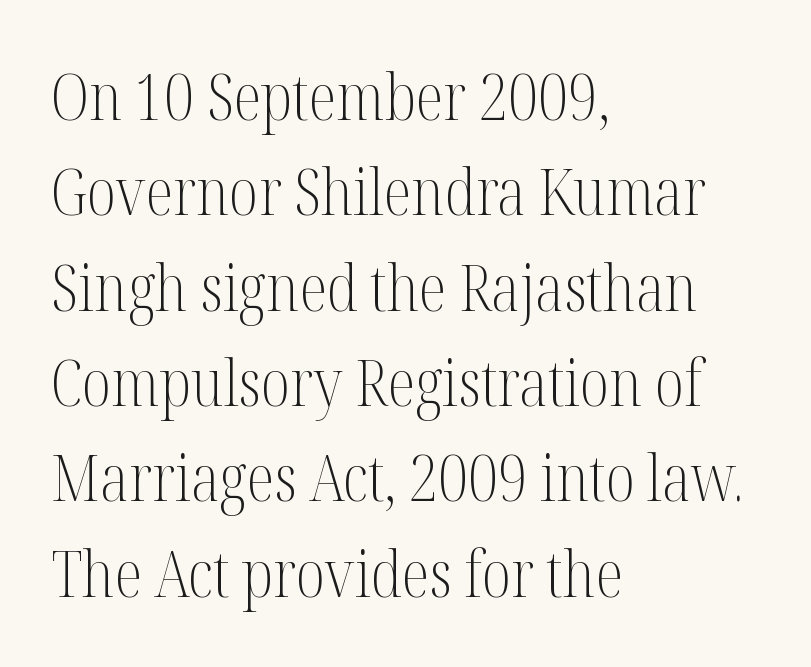
{"serif": "yes", "italic": "no", "bold": "no", "weight": "light", "width": "condensed", "stroke_contrast": "medium", "x_height": "medium", "monospaced": "no", "underline": "no", "align": "left", "line_spacing": "normal", "line_spacing_ratio": 1.49, "letter_spacing": "normal", "letter_spacing_em": 0.0, "glyph_px": 64}
